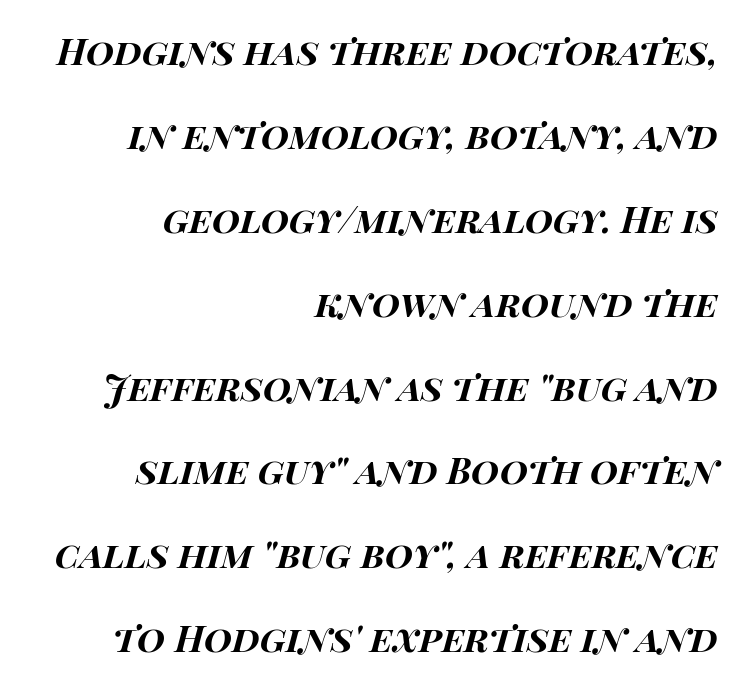
The image shows 36 px bold, wide type, italic (leaning right); set right-aligned, loose line spacing (2.33x), normal letter spacing, not underlined; high stroke contrast and a large x-height.
